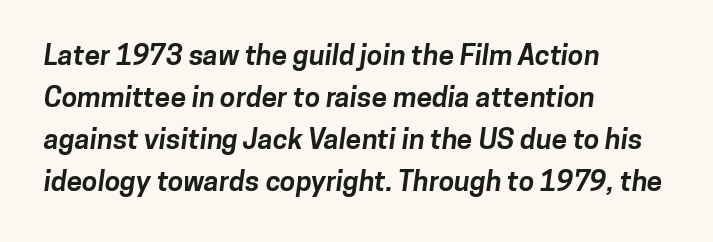
{"serif": "no", "bold": "yes", "weight": "bold", "width": "normal", "stroke_contrast": "low", "x_height": "medium", "monospaced": "no", "underline": "no", "align": "left", "line_spacing": "normal", "line_spacing_ratio": 1.5, "letter_spacing": "normal", "letter_spacing_em": 0.0, "glyph_px": 28}
